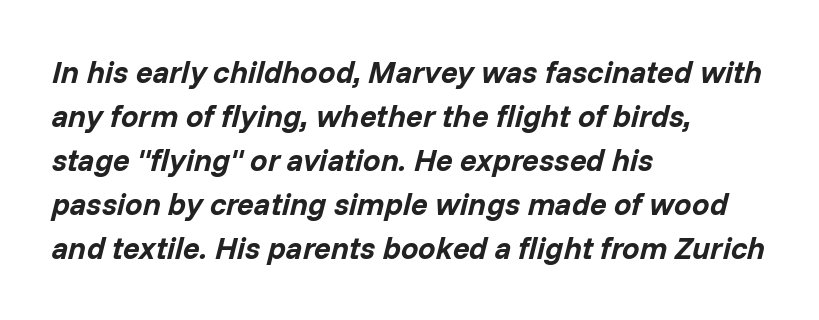
Leading matches the norm, producing a regular column. A bare baseline throughout the passage. I'd describe the lettering as bold — thick and assertive. Here the designer chose a conventional face with non-uniform glyph widths.
